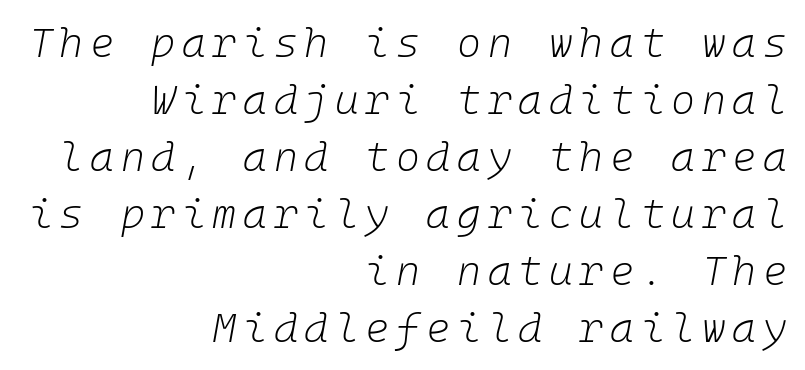
The image shows 41 px light type, italic (leaning right); set right-aligned, normal line spacing (1.39x), not underlined; low stroke contrast and a medium x-height.
